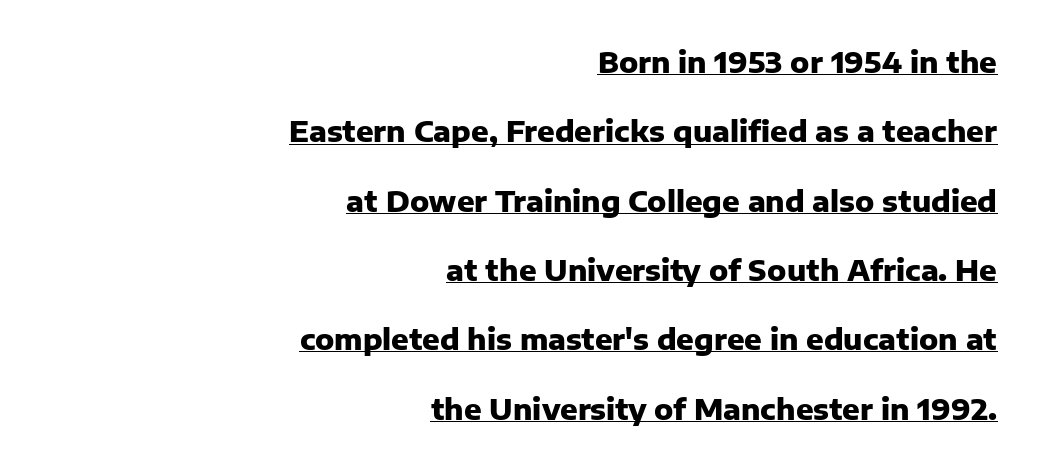
Proportional: the letters do not fall into vertical columns. This sample carries an underscore along the baseline area. This sample is right-justified, so line beginnings fall wherever the words allow. Leading is clearly above the norm, producing a sparse column.
